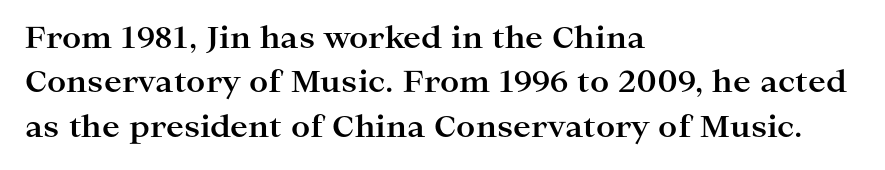
Q: Is the text bold? A: Yes.
Q: Is the text italic (slanted)? A: No, it is upright.
Q: Is the typeface a serif or a sans-serif typeface? A: Serif.
Q: Is the text underlined? A: No.
Q: How is the paragraph aligned? A: Left-aligned.
Q: Is the spacing between letters normal or unusually wide? A: Normal.
Q: Is the spacing between lines tight, normal or loose? A: Normal.
Q: Width (condensed, normal, or wide)? A: Wide.
Q: Stroke contrast? A: High.
Q: x-height? A: Medium.
Q: Monospaced? A: No.
